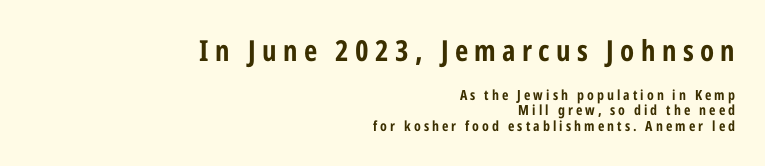
{"serif": "no", "italic": "no", "width": "condensed", "stroke_contrast": "low", "x_height": "medium", "monospaced": "no", "underline": "no", "align": "right", "line_spacing": "tight", "line_spacing_ratio": 1.1, "letter_spacing": "wide", "letter_spacing_em": 0.22, "larger_block": "first", "size_ratio": 2.07, "glyph_px": 29}
